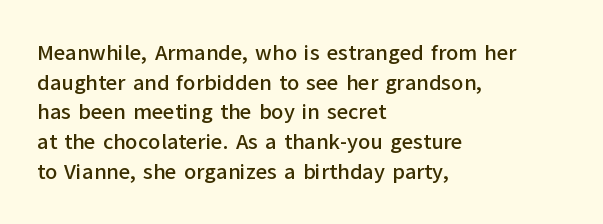
Q: Is the text italic (slanted)? A: No, it is upright.
Q: Is the text underlined? A: No.
Q: How is the paragraph aligned? A: Left-aligned.
Q: Is the spacing between letters normal or unusually wide? A: Normal.
Q: Is the spacing between lines tight, normal or loose? A: Normal.
